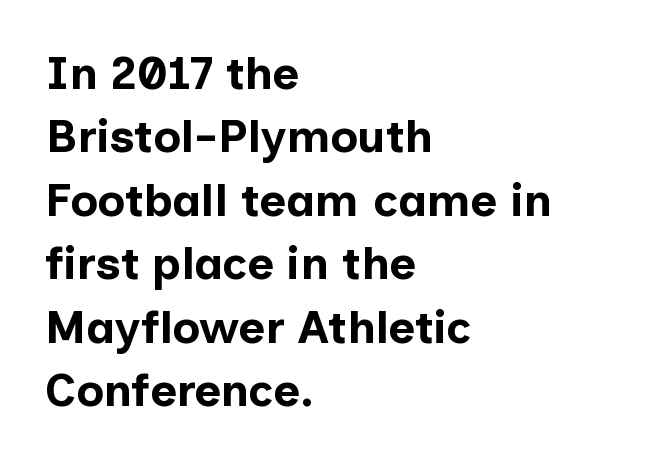
{"serif": "no", "italic": "no", "bold": "yes", "weight": "bold", "width": "normal", "stroke_contrast": "low", "x_height": "medium", "monospaced": "no", "underline": "no", "align": "left", "line_spacing": "normal", "line_spacing_ratio": 1.38, "letter_spacing": "normal", "letter_spacing_em": 0.0, "glyph_px": 46}
